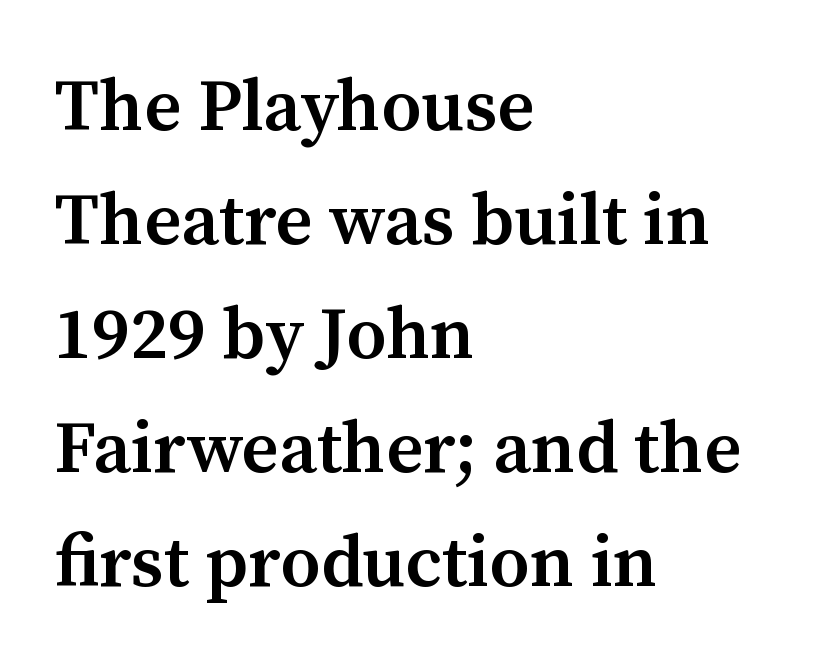
The image shows 73 px semibold serif type, upright; set left-aligned, normal line spacing (1.56x), normal letter spacing, not underlined; medium stroke contrast and a medium x-height.
